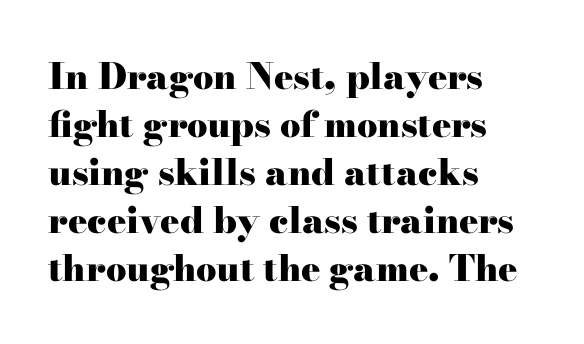
{"serif": "yes", "italic": "no", "bold": "yes", "weight": "heavy", "width": "wide", "stroke_contrast": "high", "x_height": "small", "monospaced": "no", "underline": "no", "align": "left", "line_spacing": "normal", "line_spacing_ratio": 1.33, "letter_spacing": "normal", "letter_spacing_em": 0.0, "glyph_px": 36}
